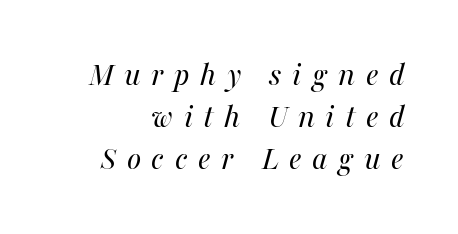
{"italic": "yes", "lean": "right", "slant_degrees": 16, "bold": "no", "weight": "regular", "width": "normal", "stroke_contrast": "medium", "x_height": "medium", "monospaced": "no", "underline": "no", "line_spacing_ratio": 1.23, "letter_spacing": "wide", "letter_spacing_em": 0.31, "glyph_px": 34}
